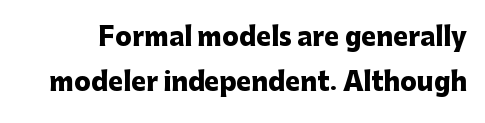
The image shows 25 px bold type, upright; set line spacing 1.8x, normal letter spacing, not underlined.
